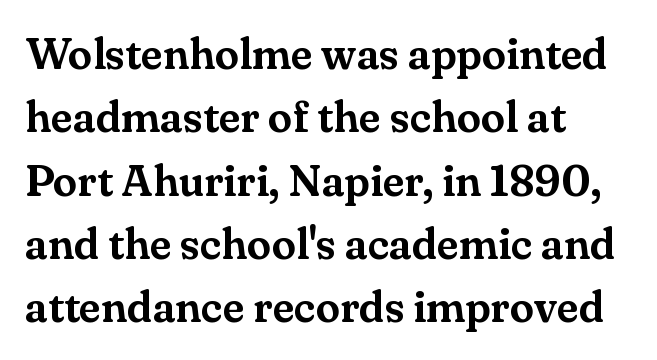
Q: Is the text italic (slanted)? A: No, it is upright.
Q: Is the typeface a serif or a sans-serif typeface? A: Serif.
Q: Is the text underlined? A: No.
Q: How is the paragraph aligned? A: Left-aligned.
Q: Is the spacing between letters normal or unusually wide? A: Normal.
Q: Is the spacing between lines tight, normal or loose? A: Normal.
Q: Width (condensed, normal, or wide)? A: Normal.
Q: Stroke contrast? A: Medium.
Q: x-height? A: Small.
Q: Monospaced? A: No.
